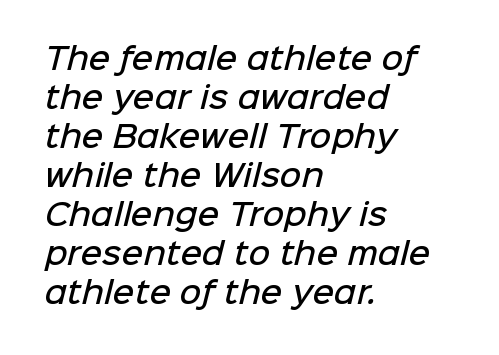
Q: Is the text bold? A: Semi-bold.
Q: Is the typeface a serif or a sans-serif typeface? A: Sans-serif.
Q: Is the text underlined? A: No.
Q: How is the paragraph aligned? A: Left-aligned.
Q: Is the spacing between letters normal or unusually wide? A: Normal.
Q: Is the spacing between lines tight, normal or loose? A: Normal.
Q: Width (condensed, normal, or wide)? A: Normal.
Q: Stroke contrast? A: Low.
Q: x-height? A: Medium.
Q: Monospaced? A: No.
